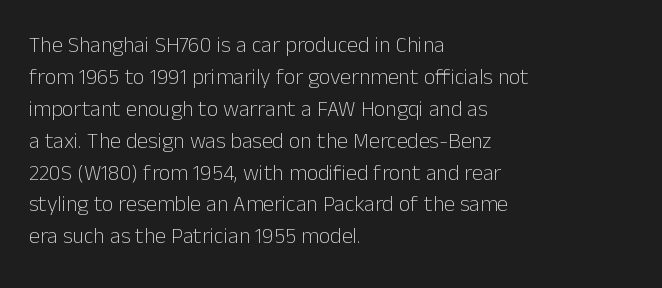
{"italic": "no", "bold": "no", "underline": "no", "align": "left", "line_spacing": "normal", "line_spacing_ratio": 1.45, "letter_spacing": "normal", "letter_spacing_em": 0.0, "glyph_px": 22}
